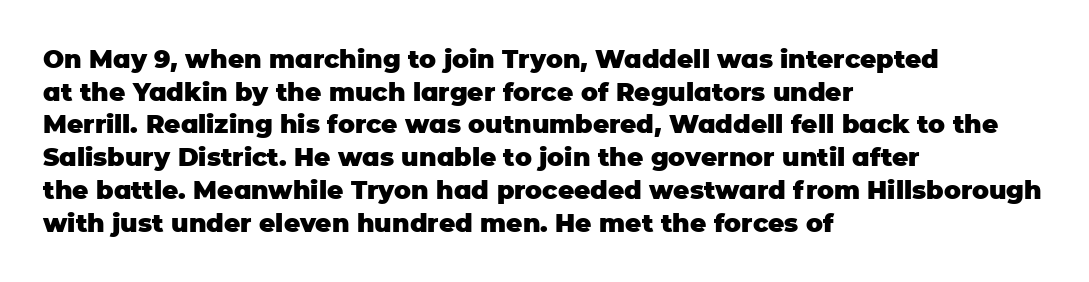
Q: Is the text bold? A: Yes.
Q: Is the text italic (slanted)? A: No, it is upright.
Q: Is the text underlined? A: No.
Q: How is the paragraph aligned? A: Left-aligned.
Q: Is the spacing between letters normal or unusually wide? A: Normal.
Q: Is the spacing between lines tight, normal or loose? A: Normal.
